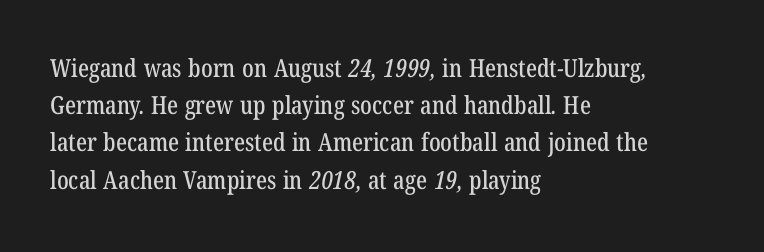
{"underline": "no", "align": "left", "line_spacing": "normal", "line_spacing_ratio": 1.49, "letter_spacing": "normal", "letter_spacing_em": 0.0, "glyph_px": 25}
